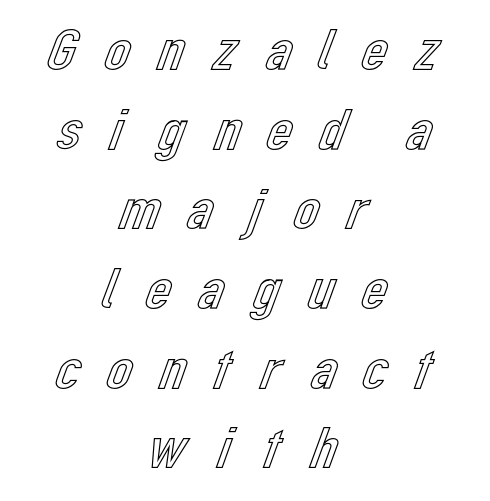
Q: Is the text italic (slanted)? A: Yes.
Q: Is the text underlined? A: No.
Q: How is the paragraph aligned? A: Centered.
Q: Is the spacing between letters normal or unusually wide? A: Unusually wide.
Q: Is the spacing between lines tight, normal or loose? A: Normal.
Q: Width (condensed, normal, or wide)? A: Normal.
Q: x-height? A: Medium.
Q: Monospaced? A: No.
